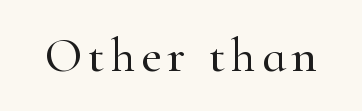
{"serif": "yes", "italic": "no", "width": "normal", "stroke_contrast": "high", "x_height": "small", "monospaced": "no", "underline": "no", "glyph_px": 49}
